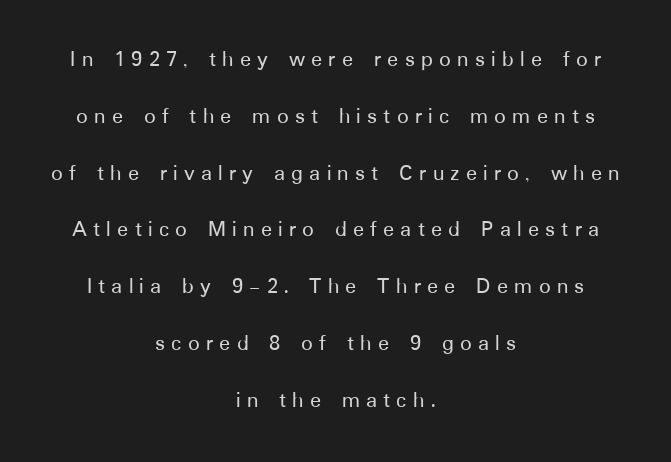
The image shows 23 px text type, upright; set centered, loose line spacing (2.47x), unusually wide letter spacing (+0.27 em), not underlined.
